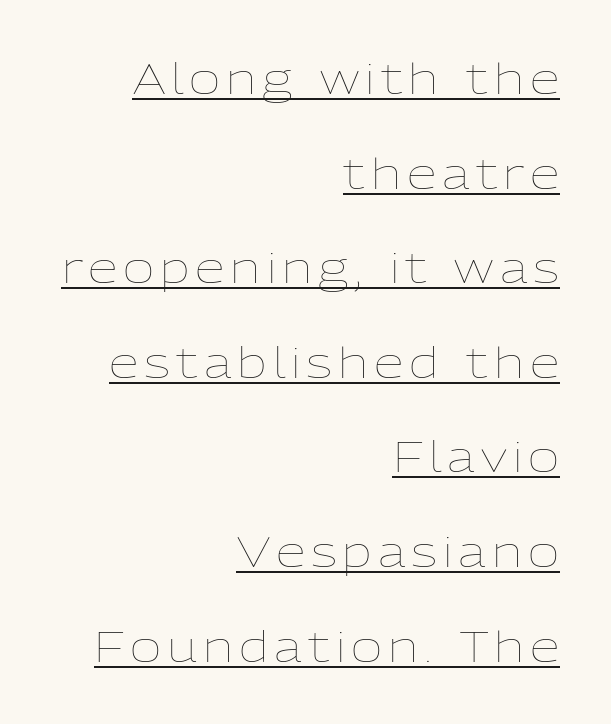
{"italic": "no", "bold": "no", "weight": "thin", "width": "normal", "stroke_contrast": "low", "x_height": "medium", "monospaced": "no", "underline": "yes", "align": "right", "line_spacing": "loose", "line_spacing_ratio": 2.2, "glyph_px": 43}
